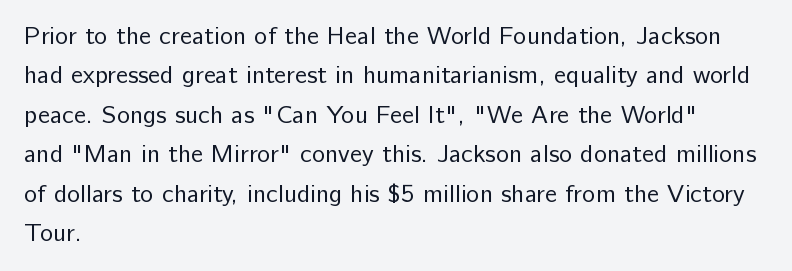
The image shows 25 px text type, upright; set left-aligned, normal line spacing (1.58x), normal letter spacing, not underlined.
